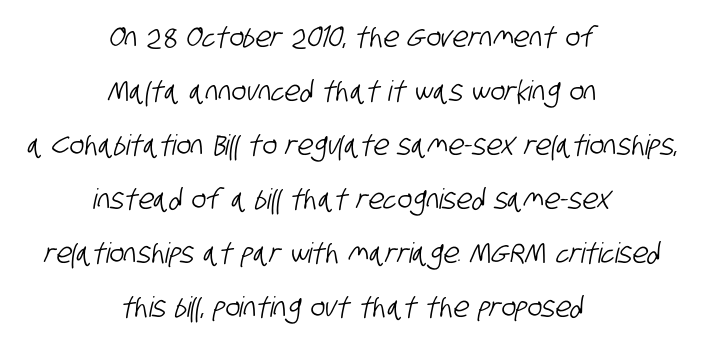
Q: Is the typeface a serif or a sans-serif typeface? A: Sans-serif.
Q: Is the text underlined? A: No.
Q: How is the paragraph aligned? A: Centered.
Q: Is the spacing between letters normal or unusually wide? A: Normal.
Q: Is the spacing between lines tight, normal or loose? A: Loose.
Q: Width (condensed, normal, or wide)? A: Condensed.
Q: Stroke contrast? A: Low.
Q: x-height? A: Large.
Q: Monospaced? A: No.
